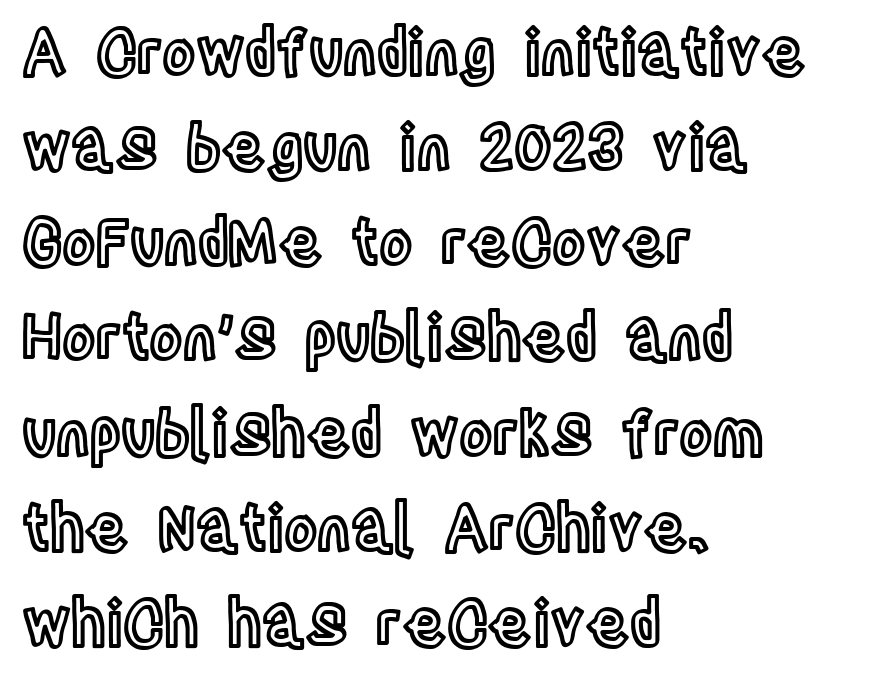
Q: Is the text italic (slanted)? A: No, it is upright.
Q: Is the text underlined? A: No.
Q: How is the paragraph aligned? A: Left-aligned.
Q: Is the spacing between letters normal or unusually wide? A: Normal.
Q: Is the spacing between lines tight, normal or loose? A: Normal.
Q: Width (condensed, normal, or wide)? A: Condensed.
Q: x-height? A: Large.
Q: Monospaced? A: No.
